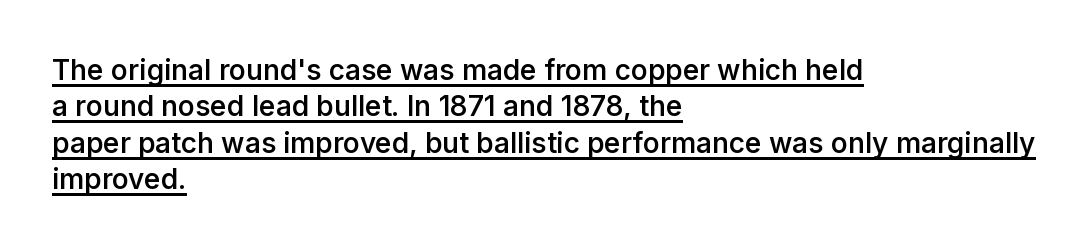
Q: Is the text bold? A: Semi-bold.
Q: Is the text italic (slanted)? A: No, it is upright.
Q: Is the typeface a serif or a sans-serif typeface? A: Sans-serif.
Q: Is the text underlined? A: Yes.
Q: How is the paragraph aligned? A: Left-aligned.
Q: Is the spacing between letters normal or unusually wide? A: Normal.
Q: Is the spacing between lines tight, normal or loose? A: Normal.
Q: Width (condensed, normal, or wide)? A: Normal.
Q: Stroke contrast? A: Low.
Q: x-height? A: Medium.
Q: Monospaced? A: No.
